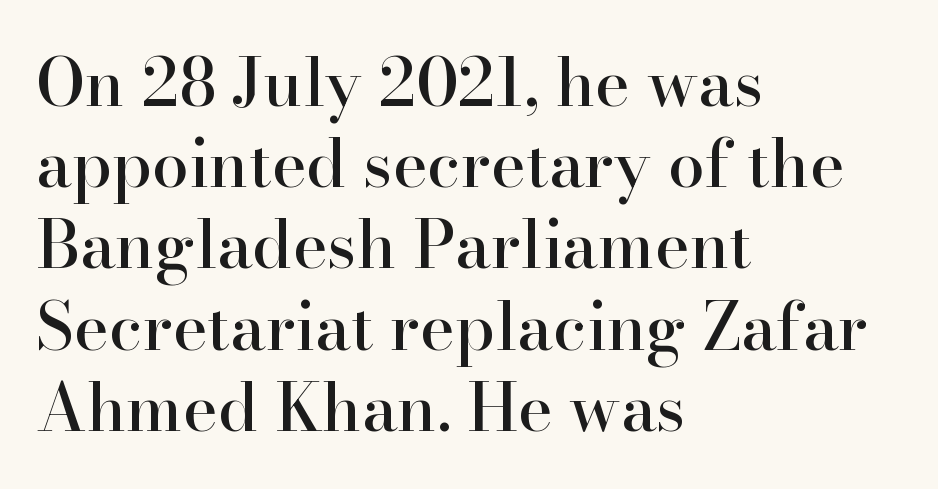
Underline: absent. It's the straight-up-and-down kind of type. In terms of letterform style, serifs are clearly present. Caption: multi-line text, flush left, ragged right. Each letter keeps its own natural width here, so spacing adapts to shape. The horizontal fit of the characters is conventional and even.
